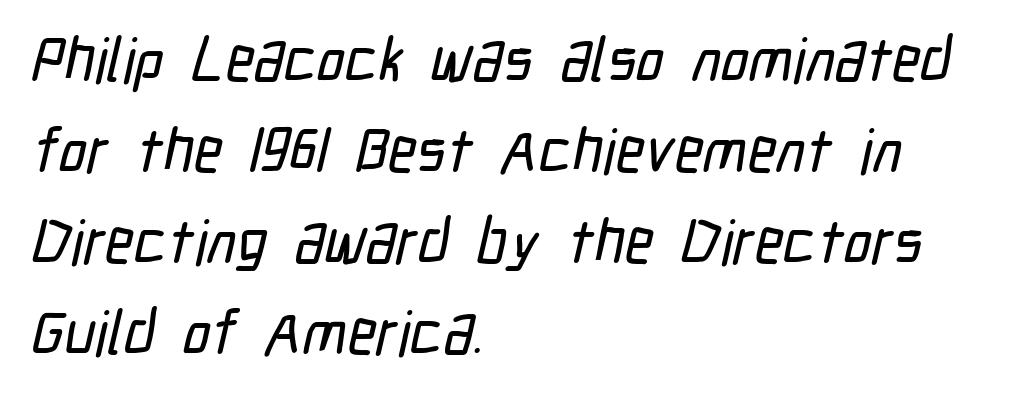
{"serif": "no", "width": "condensed", "stroke_contrast": "low", "x_height": "medium", "monospaced": "no", "underline": "no", "align": "left", "line_spacing": "normal", "line_spacing_ratio": 1.47, "letter_spacing": "normal", "letter_spacing_em": 0.0, "glyph_px": 62}
